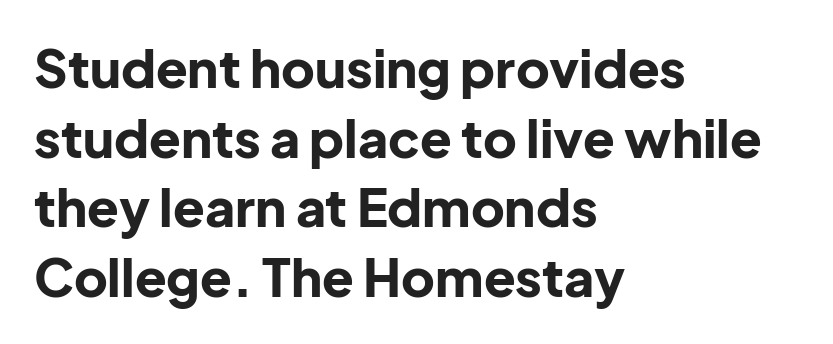
{"serif": "no", "italic": "no", "bold": "yes", "weight": "bold", "width": "normal", "stroke_contrast": "low", "x_height": "medium", "monospaced": "no", "underline": "no", "align": "left", "line_spacing": "normal", "line_spacing_ratio": 1.34, "letter_spacing": "normal", "letter_spacing_em": 0.0, "glyph_px": 52}
